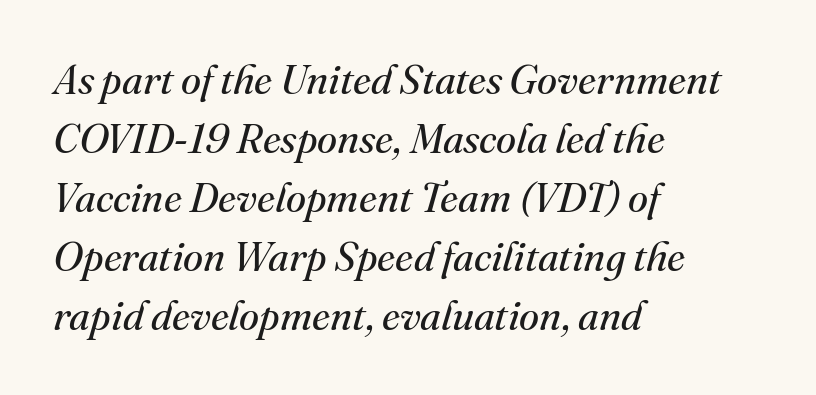
Q: Is the text bold? A: No.
Q: Is the text italic (slanted)? A: Yes, it leans right by about 16 degrees.
Q: Is the typeface a serif or a sans-serif typeface? A: Serif.
Q: Is the text underlined? A: No.
Q: How is the paragraph aligned? A: Left-aligned.
Q: Is the spacing between letters normal or unusually wide? A: Normal.
Q: Is the spacing between lines tight, normal or loose? A: Normal.
Q: Width (condensed, normal, or wide)? A: Normal.
Q: Stroke contrast? A: Medium.
Q: x-height? A: Small.
Q: Monospaced? A: No.
